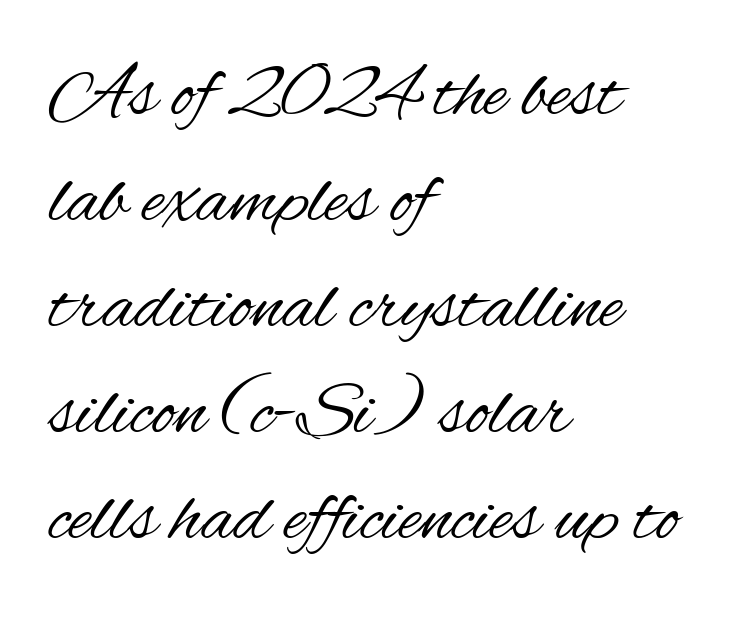
{"serif": "no", "bold": "no", "weight": "regular", "width": "condensed", "stroke_contrast": "medium", "x_height": "small", "monospaced": "no", "underline": "no", "align": "left", "line_spacing": "normal", "line_spacing_ratio": 1.36, "letter_spacing": "normal", "letter_spacing_em": 0.0, "glyph_px": 78}
